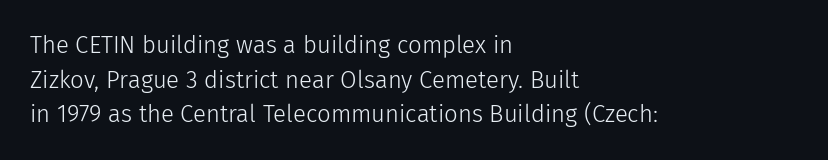
Q: Is the text bold? A: No.
Q: Is the text italic (slanted)? A: No, it is upright.
Q: Is the text underlined? A: No.
Q: How is the paragraph aligned? A: Left-aligned.
Q: Is the spacing between letters normal or unusually wide? A: Normal.
Q: Is the spacing between lines tight, normal or loose? A: Normal.
